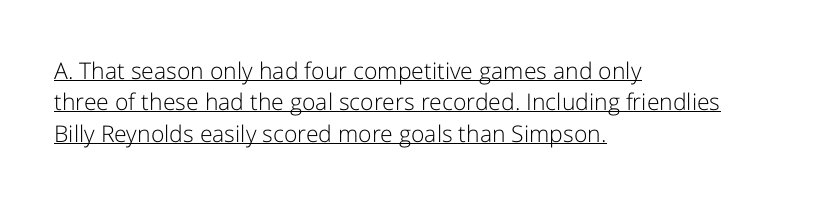
The image shows 23 px text type, upright; set left-aligned, normal line spacing (1.36x), normal letter spacing, underlined.
